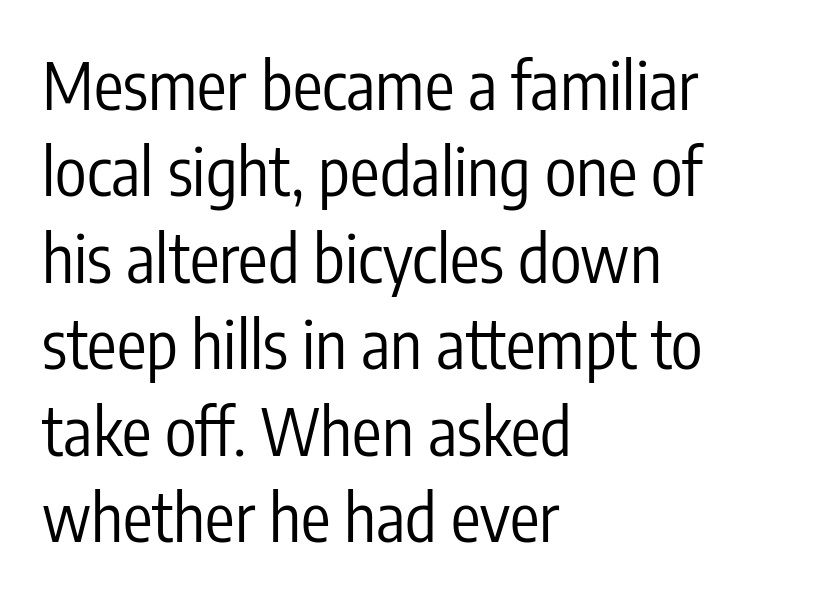
{"serif": "no", "italic": "no", "bold": "no", "weight": "regular", "width": "condensed", "stroke_contrast": "low", "x_height": "medium", "monospaced": "no", "underline": "no", "align": "left", "line_spacing": "normal", "line_spacing_ratio": 1.31, "letter_spacing": "normal", "letter_spacing_em": 0.0, "glyph_px": 66}
